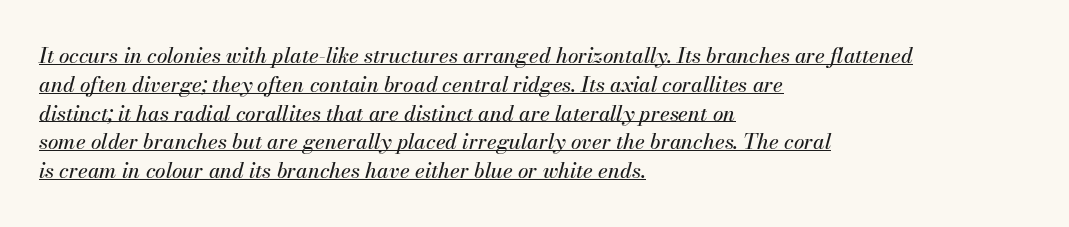
Compared with typical body copy, the letter spacing here is the same. Underlining? Definitely there. A classic flush-left, rag-right setting is used for this passage. Would a proofreader flag this as italicized? Yes. Horizontal bands of white between lines are of average thickness.
